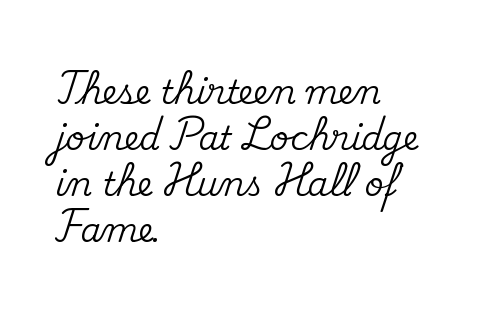
The image shows 33 px serif type; set left-aligned, normal line spacing (1.39x), normal letter spacing, not underlined; medium stroke contrast and a small x-height.
